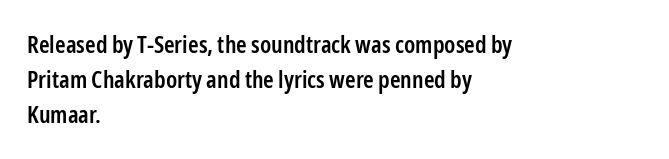
{"italic": "no", "bold": "semi", "underline": "no", "align": "left", "line_spacing": "normal", "line_spacing_ratio": 1.46, "letter_spacing": "normal", "letter_spacing_em": 0.0, "glyph_px": 24}
